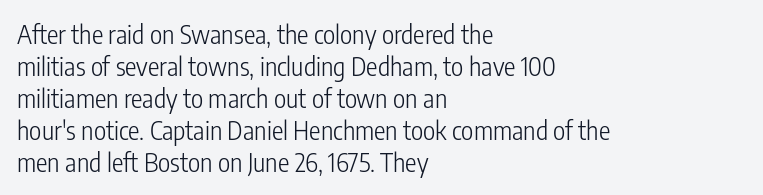
The image shows 26 px text type, upright; set left-aligned, line spacing 1.23x, normal letter spacing, not underlined.
